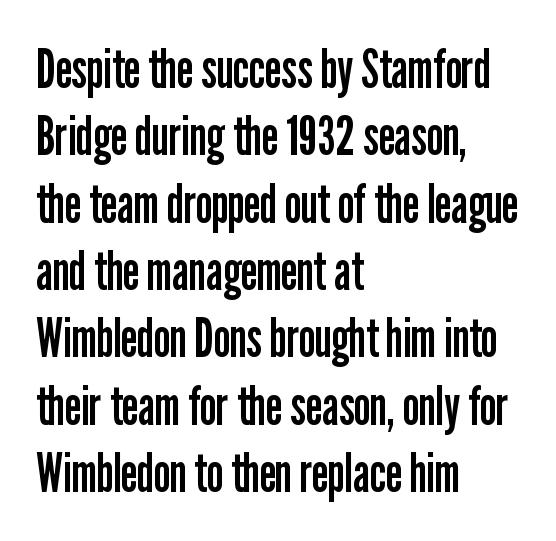
Q: Is the text bold? A: No.
Q: Is the text italic (slanted)? A: No, it is upright.
Q: Is the typeface a serif or a sans-serif typeface? A: Sans-serif.
Q: Is the text underlined? A: No.
Q: How is the paragraph aligned? A: Left-aligned.
Q: Is the spacing between letters normal or unusually wide? A: Normal.
Q: Is the spacing between lines tight, normal or loose? A: Normal.
Q: Width (condensed, normal, or wide)? A: Condensed.
Q: Stroke contrast? A: Low.
Q: x-height? A: Medium.
Q: Monospaced? A: No.
